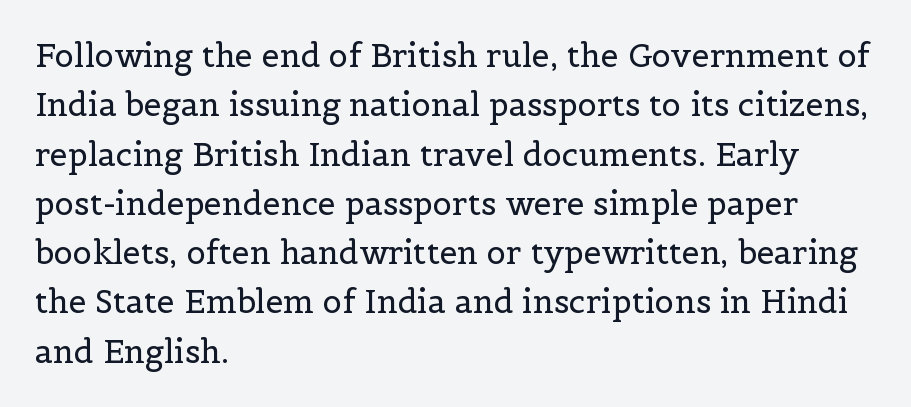
{"serif": "yes", "italic": "no", "bold": "no", "weight": "regular", "width": "normal", "x_height": "medium", "monospaced": "no", "underline": "no", "align": "left", "line_spacing": "normal", "line_spacing_ratio": 1.54, "letter_spacing": "normal", "letter_spacing_em": 0.0, "glyph_px": 32}
